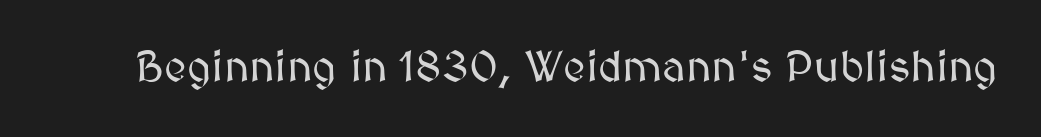
Ascenders rise straight up at ninety degrees. Between one letter and the next there's only the usual sliver of space. The passage shown is typed in a proportional face where columns would drift. Rule under the text: the space is simply empty.
